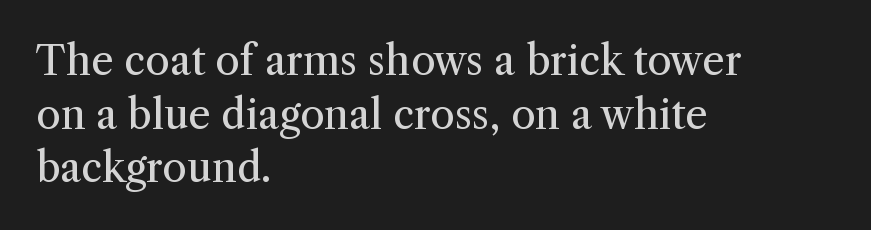
{"serif": "yes", "italic": "no", "bold": "no", "weight": "regular", "width": "normal", "stroke_contrast": "medium", "x_height": "medium", "monospaced": "no", "underline": "no", "align": "left", "line_spacing": "normal", "line_spacing_ratio": 1.34, "letter_spacing": "normal", "letter_spacing_em": 0.0, "glyph_px": 40}
